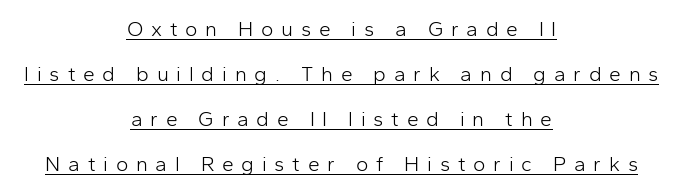
{"italic": "no", "bold": "no", "underline": "yes", "align": "center", "line_spacing": "loose", "line_spacing_ratio": 2.15, "letter_spacing": "wide", "letter_spacing_em": 0.37, "glyph_px": 21}
